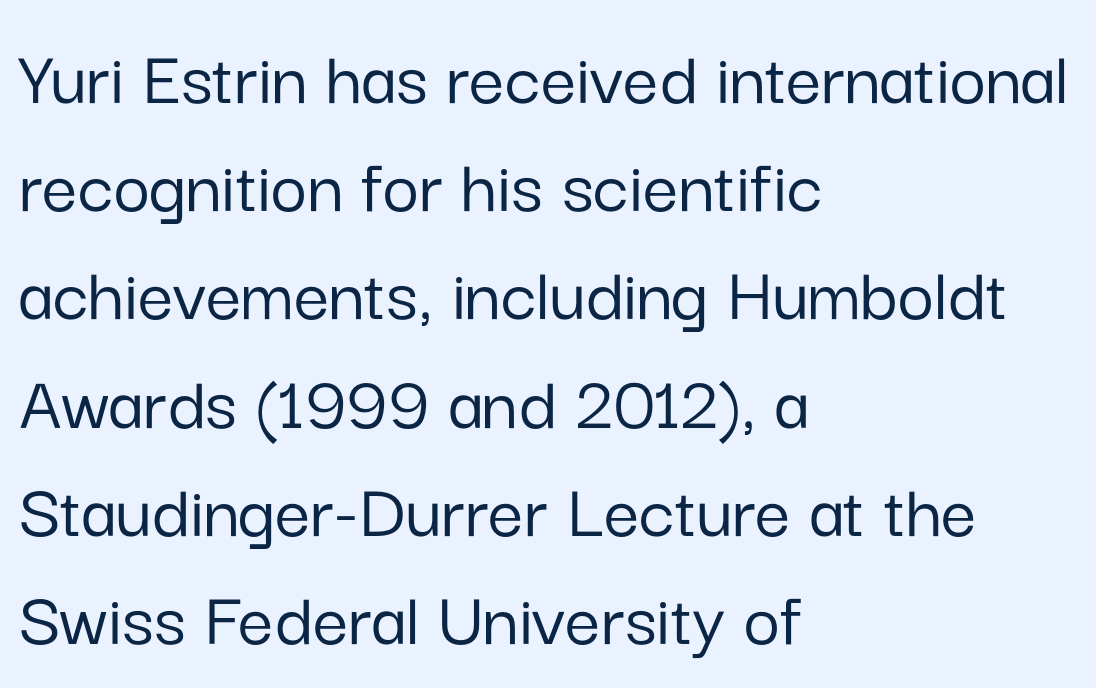
The face used here is proportionally spaced, like ordinary book or web type. Tall strokes in this sample are plumb rather than angled. Leftover space on each line is placed entirely after the last word. Successive baselines arrive at the customary interval. Serif or sans? Sans — the stroke terminals are bare.
